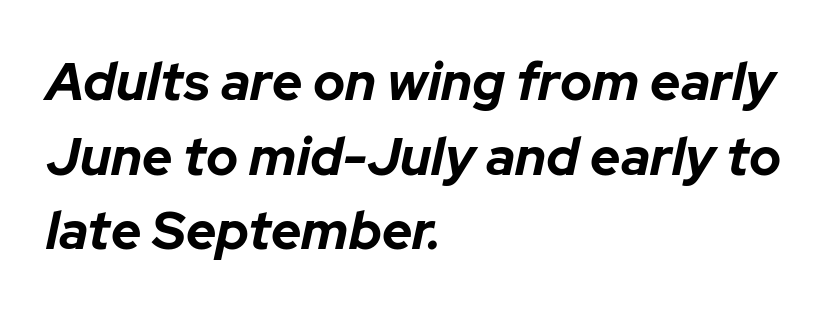
Line spacing here is normal. This sample has the flowing, uneven cadence of proportional lettering. Visually the block forms a straight wall on the left and a jagged coastline on the right. Letter spacing: default.
